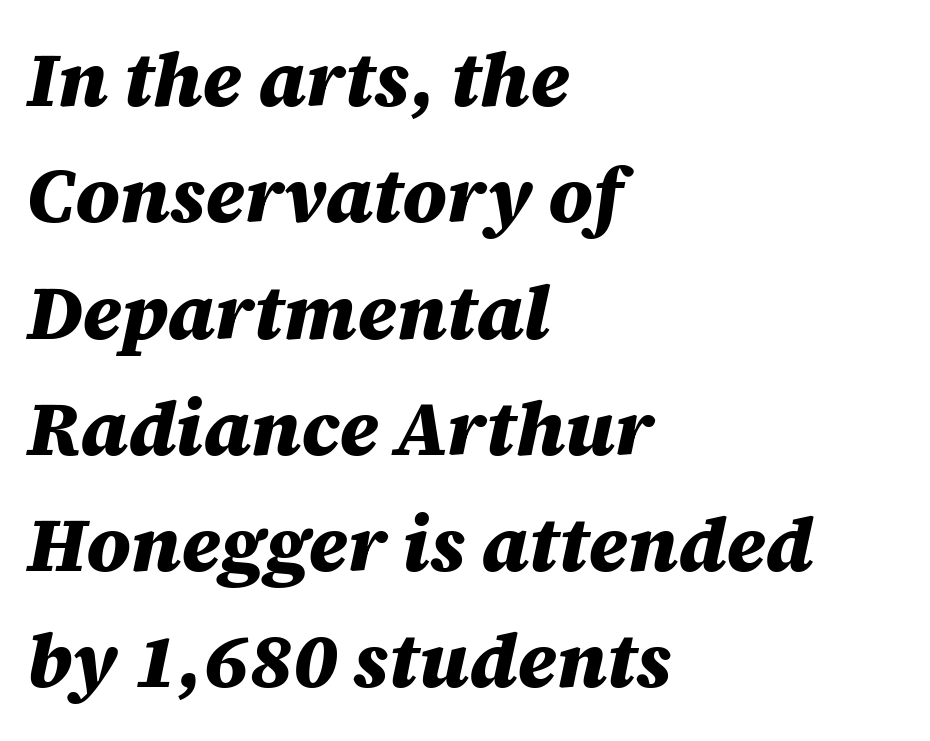
{"italic": "yes", "lean": "right", "slant_degrees": 12, "bold": "yes", "weight": "heavy", "width": "normal", "stroke_contrast": "medium", "x_height": "large", "monospaced": "no", "underline": "no", "align": "left", "line_spacing": "normal", "line_spacing_ratio": 1.53, "letter_spacing": "normal", "letter_spacing_em": 0.0, "glyph_px": 76}
